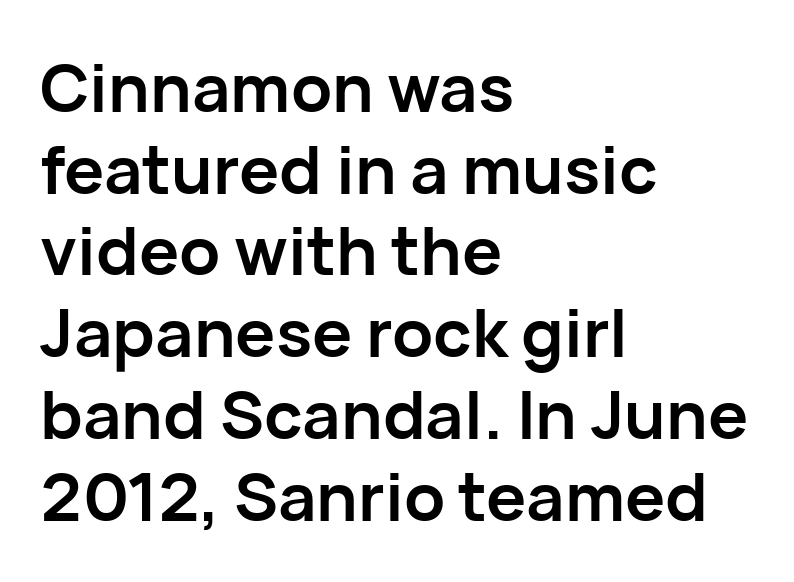
{"serif": "no", "italic": "no", "bold": "yes", "weight": "semibold", "width": "normal", "stroke_contrast": "low", "x_height": "medium", "monospaced": "no", "underline": "no", "align": "left", "line_spacing_ratio": 1.22, "letter_spacing": "normal", "letter_spacing_em": 0.0, "glyph_px": 67}
